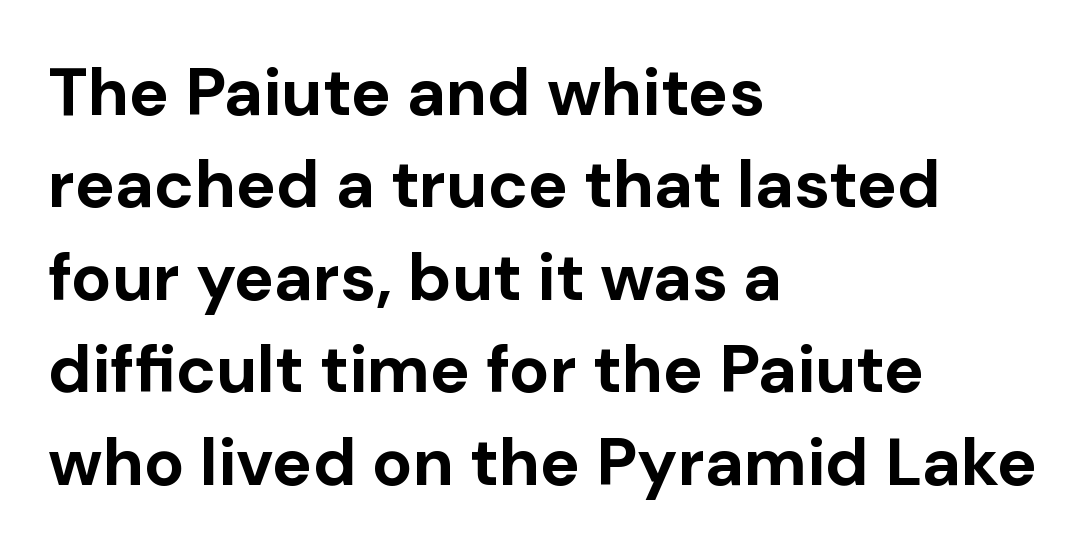
{"serif": "no", "italic": "no", "bold": "yes", "weight": "bold", "width": "normal", "stroke_contrast": "low", "x_height": "medium", "monospaced": "no", "underline": "no", "align": "left", "line_spacing": "normal", "line_spacing_ratio": 1.38, "letter_spacing": "normal", "letter_spacing_em": 0.0, "glyph_px": 67}
